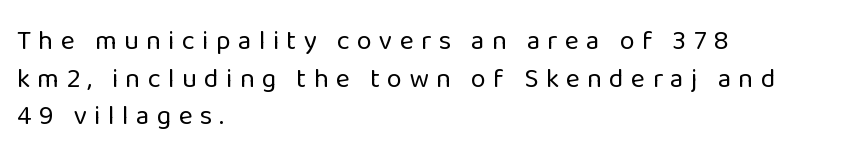
{"italic": "no", "bold": "no", "underline": "no", "align": "left", "line_spacing": "normal", "line_spacing_ratio": 1.39, "letter_spacing": "wide", "letter_spacing_em": 0.27, "glyph_px": 27}
